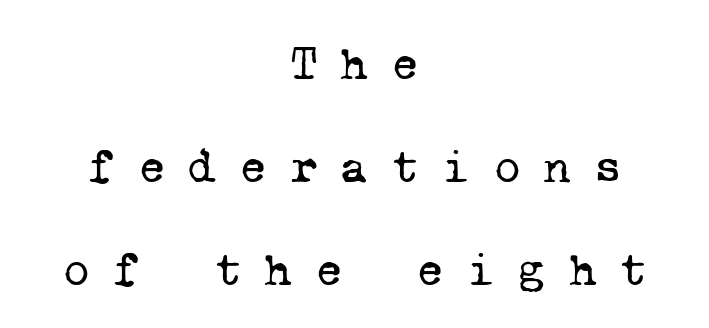
The image shows 48 px regular-weight serif type, monospaced; set centered, loose line spacing (2.15x), unusually wide letter spacing (+0.47 em), not underlined; low stroke contrast and a medium x-height.
